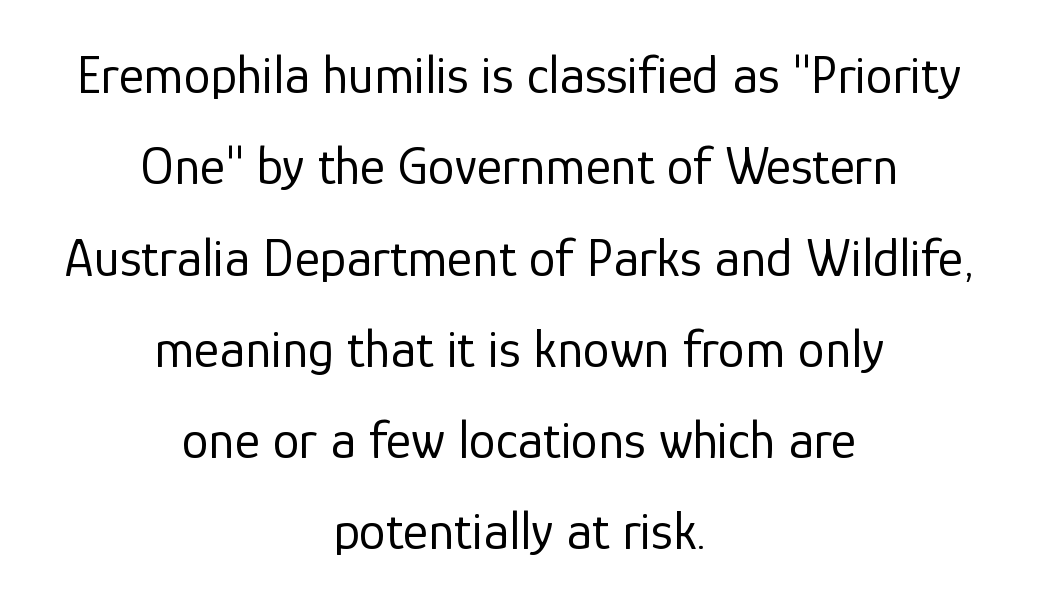
Q: Is the text bold? A: No.
Q: Is the text italic (slanted)? A: No, it is upright.
Q: Is the typeface a serif or a sans-serif typeface? A: Sans-serif.
Q: Is the text underlined? A: No.
Q: How is the paragraph aligned? A: Centered.
Q: Is the spacing between letters normal or unusually wide? A: Normal.
Q: Is the spacing between lines tight, normal or loose? A: Normal.
Q: Width (condensed, normal, or wide)? A: Normal.
Q: Stroke contrast? A: Low.
Q: x-height? A: Medium.
Q: Monospaced? A: No.
